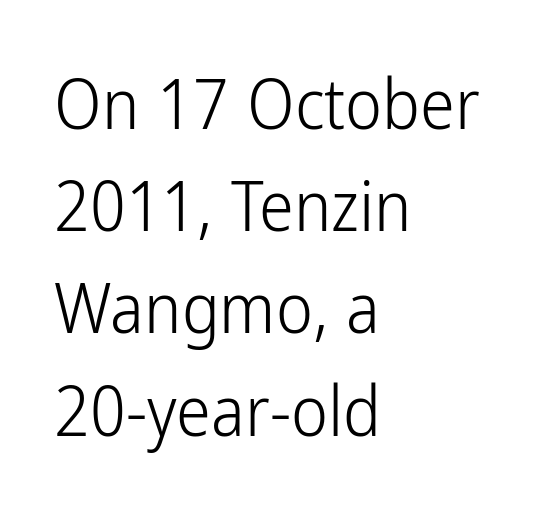
The image shows 70 px light, condensed sans-serif type, upright; set left-aligned, normal line spacing (1.46x), normal letter spacing, not underlined; low stroke contrast and a medium x-height.
